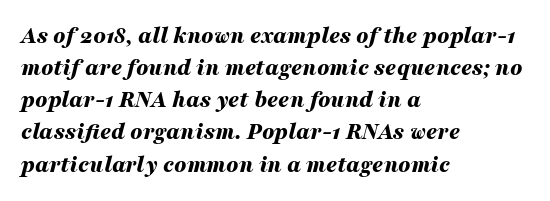
Q: Is the text bold? A: Yes.
Q: Is the text italic (slanted)? A: Yes, it leans right by about 16 degrees.
Q: Is the text underlined? A: No.
Q: How is the paragraph aligned? A: Left-aligned.
Q: Is the spacing between letters normal or unusually wide? A: Normal.
Q: Is the spacing between lines tight, normal or loose? A: Normal.
